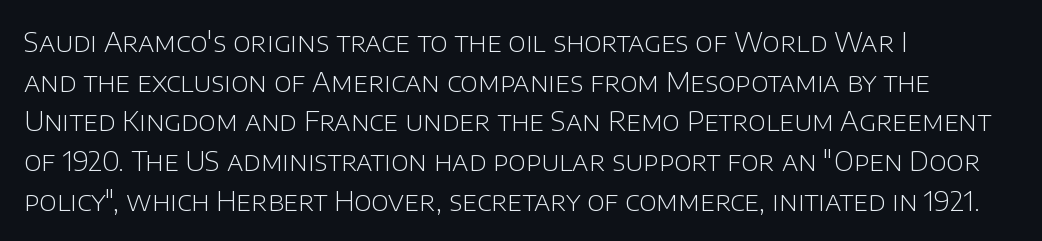
The image shows 27 px text type, upright; set left-aligned, normal line spacing (1.47x), normal letter spacing, not underlined.
